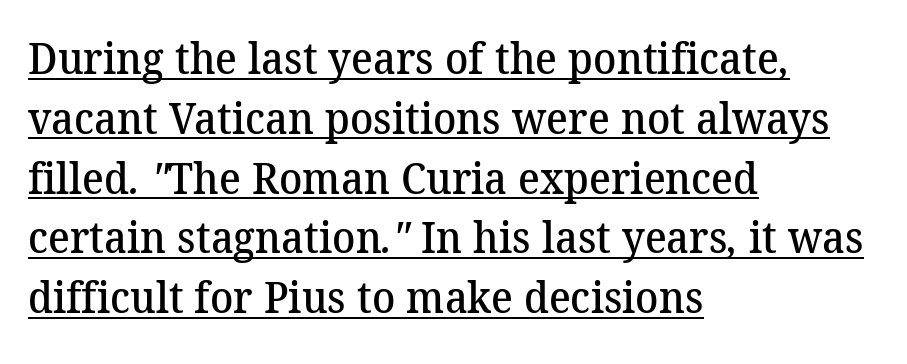
{"serif": "yes", "bold": "semi", "weight": "semibold", "width": "normal", "stroke_contrast": "medium", "x_height": "medium", "monospaced": "no", "underline": "yes", "align": "left", "line_spacing": "normal", "line_spacing_ratio": 1.39, "letter_spacing": "normal", "letter_spacing_em": 0.0, "glyph_px": 43}
